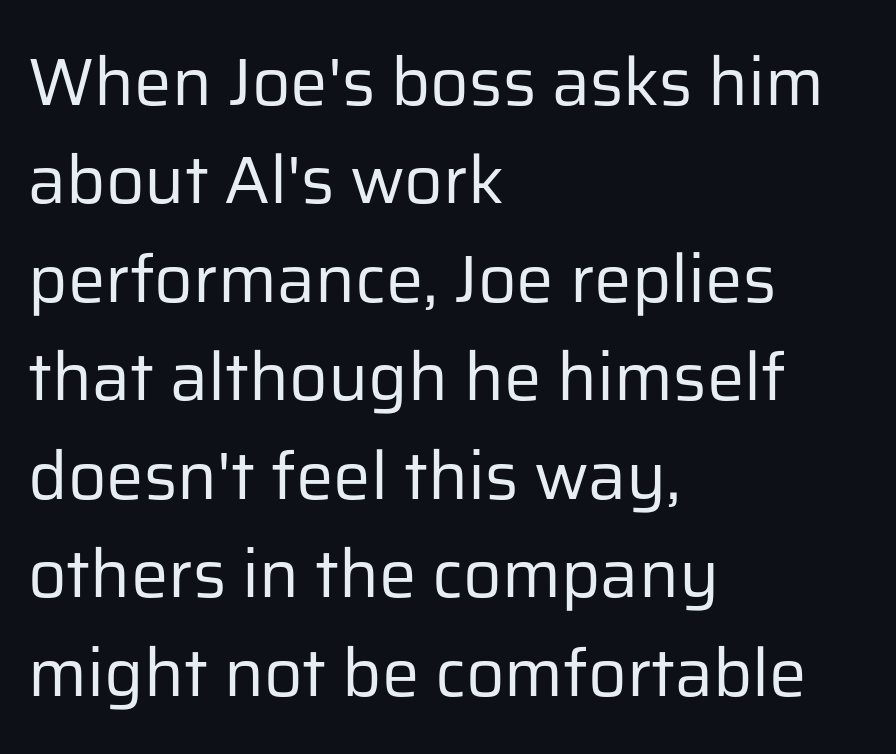
The image shows 67 px regular-weight sans-serif type, upright; set left-aligned, normal line spacing (1.47x), normal letter spacing, not underlined; low stroke contrast and a medium x-height.
